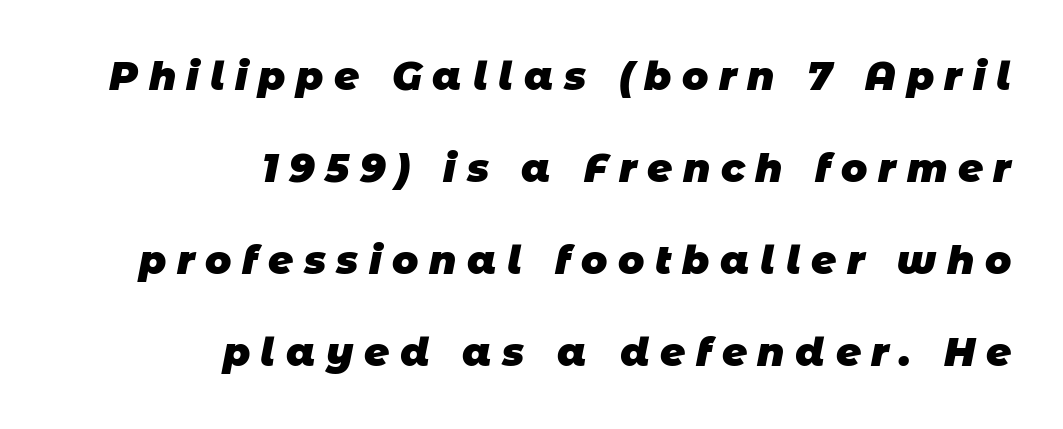
The type is letterspaced generously, with wide tracking. No word sits above an underline. How would I describe the line gaps? Wide and relaxed. Compared with an ordinary text face, these strokes are far heavier — a full bold. Reading down the block, your eye finds every line finishing at a fixed right position. Each letter keeps its own natural width here, so spacing adapts to shape.
